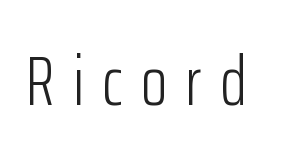
Q: Is the text bold? A: No.
Q: Is the text italic (slanted)? A: No, it is upright.
Q: Is the typeface a serif or a sans-serif typeface? A: Sans-serif.
Q: Is the text underlined? A: No.
Q: Is the spacing between letters normal or unusually wide? A: Unusually wide.
Q: Width (condensed, normal, or wide)? A: Condensed.
Q: Stroke contrast? A: Low.
Q: x-height? A: Medium.
Q: Monospaced? A: No.
